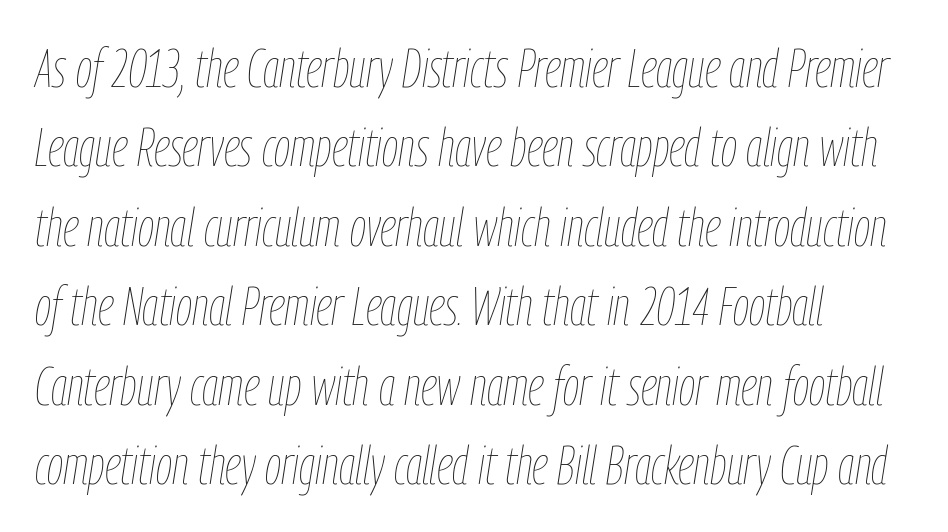
The image shows 53 px thin, condensed type, italic (leaning right); set left-aligned, normal line spacing (1.5x), normal letter spacing, not underlined; low stroke contrast and a medium x-height.
